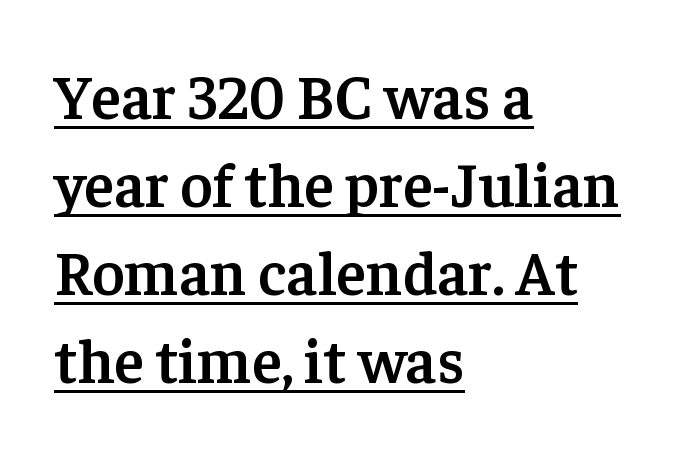
The image shows 62 px semibold serif type, upright; set left-aligned, normal line spacing (1.42x), normal letter spacing, underlined; low stroke contrast and a medium x-height.
